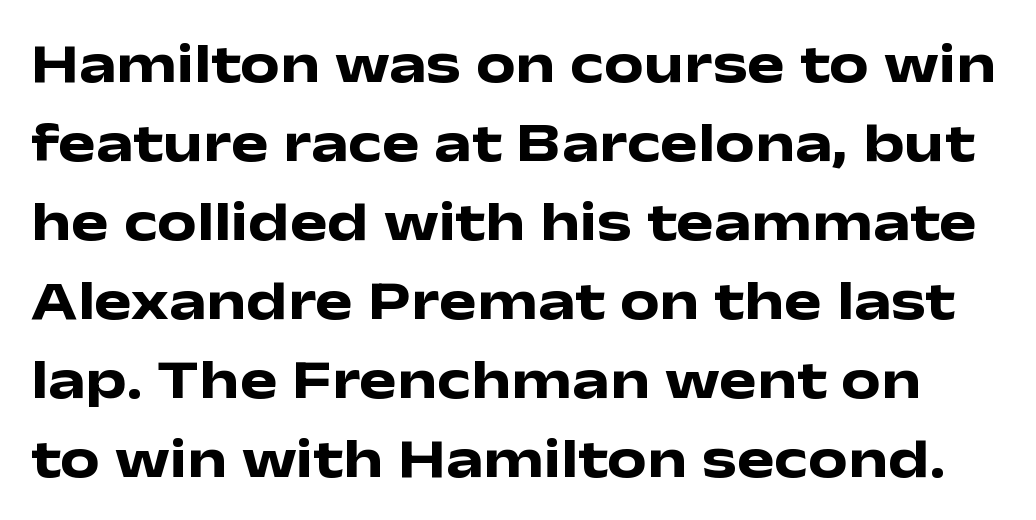
The image shows 56 px heavy, wide sans-serif type, upright; set normal line spacing (1.41x), normal letter spacing, not underlined; low stroke contrast and a medium x-height.
